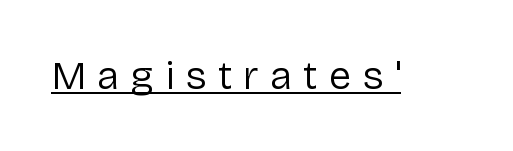
The type sits square on the baseline with zero lean. Underlining? Definitely there. Summary of weight: not heavy and not bold. The characters display no serif detailing; their extremities are plain.
